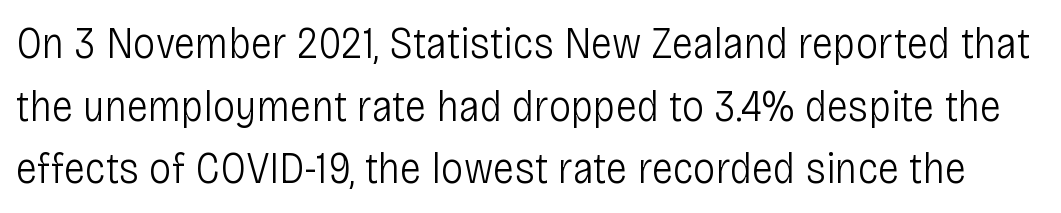
{"serif": "no", "italic": "no", "bold": "no", "weight": "light", "width": "condensed", "stroke_contrast": "low", "x_height": "large", "monospaced": "no", "underline": "no", "line_spacing": "normal", "line_spacing_ratio": 1.39, "letter_spacing": "normal", "letter_spacing_em": 0.0, "glyph_px": 45}
